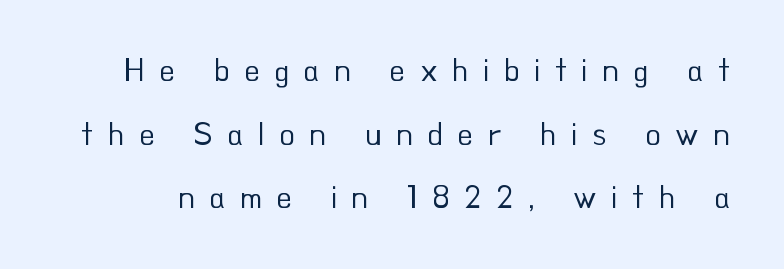
The image shows 32 px regular-weight sans-serif type, upright; set loose line spacing (1.99x), unusually wide letter spacing (+0.45 em), not underlined; low stroke contrast and a small x-height.
